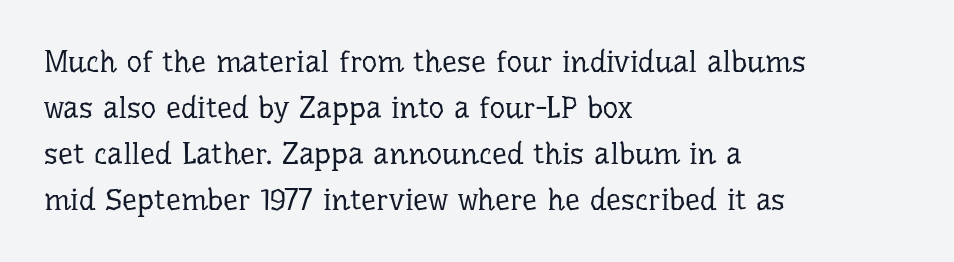
{"serif": "yes", "italic": "no", "bold": "no", "weight": "regular", "width": "normal", "stroke_contrast": "low", "x_height": "medium", "monospaced": "no", "underline": "no", "align": "left", "line_spacing": "normal", "line_spacing_ratio": 1.53, "letter_spacing": "normal", "letter_spacing_em": 0.0, "glyph_px": 30}
